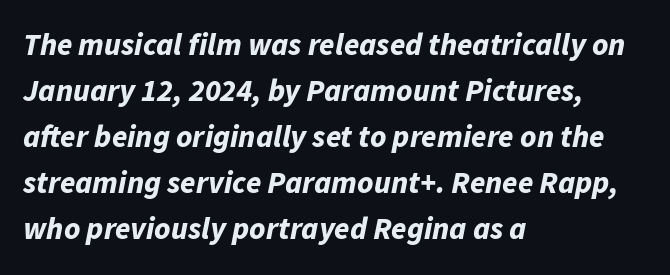
{"italic": "yes", "lean": "right", "slant_degrees": 11, "bold": "yes", "weight": "bold", "width": "normal", "stroke_contrast": "low", "x_height": "medium", "monospaced": "no", "underline": "no", "align": "left", "line_spacing": "normal", "line_spacing_ratio": 1.48, "letter_spacing": "normal", "letter_spacing_em": 0.0, "glyph_px": 31}
